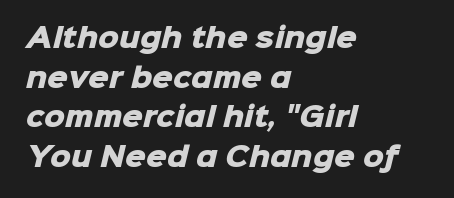
Q: Is the text bold? A: Yes.
Q: Is the text underlined? A: No.
Q: How is the paragraph aligned? A: Left-aligned.
Q: Is the spacing between letters normal or unusually wide? A: Normal.
Q: Is the spacing between lines tight, normal or loose? A: Normal.
